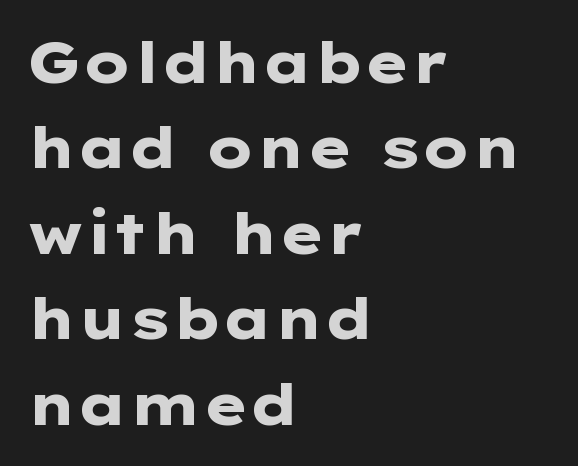
Any mark beneath the type? The region is blank. Honestly, the letter spacing is just normal — you wouldn't notice it. The letters stand upright; this is a roman face. This sample has the flowing, uneven cadence of proportional lettering. Nope, no serifs anywhere on these letters. This sample keeps an unexceptional amount of space between lines.
